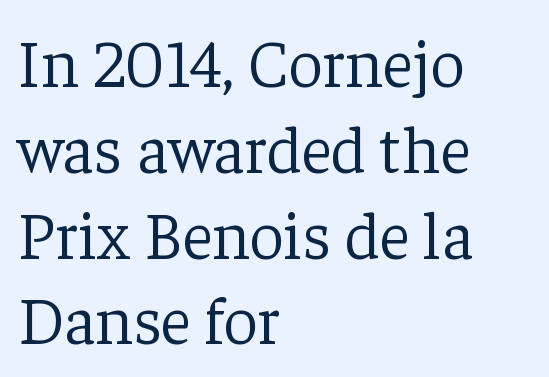
Q: Is the text bold? A: No.
Q: Is the text italic (slanted)? A: No, it is upright.
Q: Is the typeface a serif or a sans-serif typeface? A: Serif.
Q: Is the text underlined? A: No.
Q: How is the paragraph aligned? A: Left-aligned.
Q: Is the spacing between letters normal or unusually wide? A: Normal.
Q: Is the spacing between lines tight, normal or loose? A: Normal.
Q: Width (condensed, normal, or wide)? A: Normal.
Q: Stroke contrast? A: Low.
Q: x-height? A: Medium.
Q: Monospaced? A: No.
